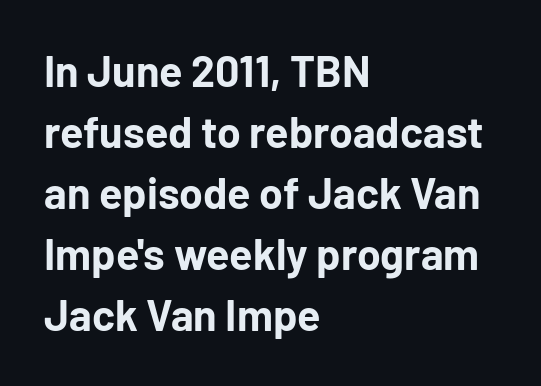
{"serif": "no", "italic": "no", "bold": "yes", "weight": "bold", "width": "normal", "stroke_contrast": "low", "x_height": "medium", "monospaced": "no", "underline": "no", "align": "left", "line_spacing": "normal", "line_spacing_ratio": 1.42, "letter_spacing": "normal", "letter_spacing_em": 0.0, "glyph_px": 43}
